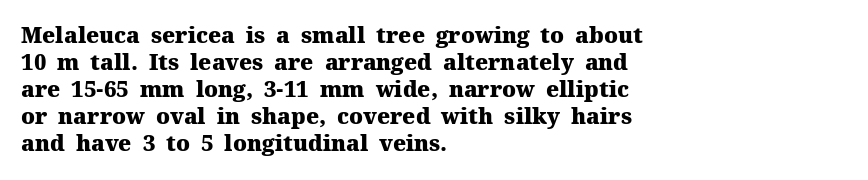
{"italic": "no", "bold": "yes", "underline": "no", "align": "left", "line_spacing_ratio": 1.23, "letter_spacing": "normal", "letter_spacing_em": 0.0, "glyph_px": 22}
